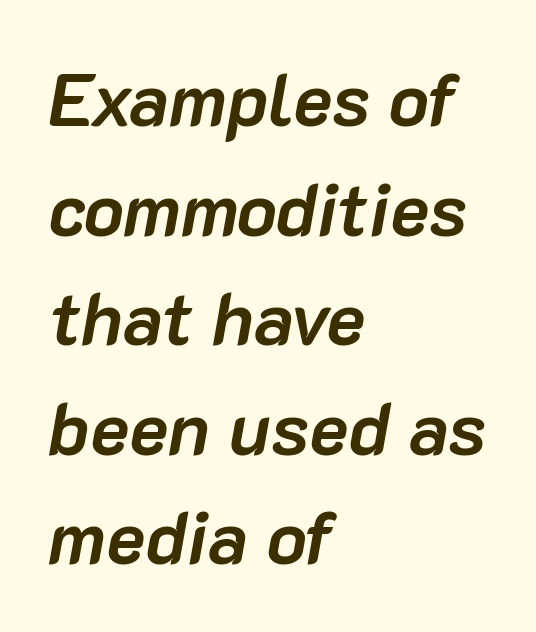
The image shows 74 px semibold type, italic (leaning right); set left-aligned, normal line spacing (1.48x), normal letter spacing, not underlined; low stroke contrast and a medium x-height.
